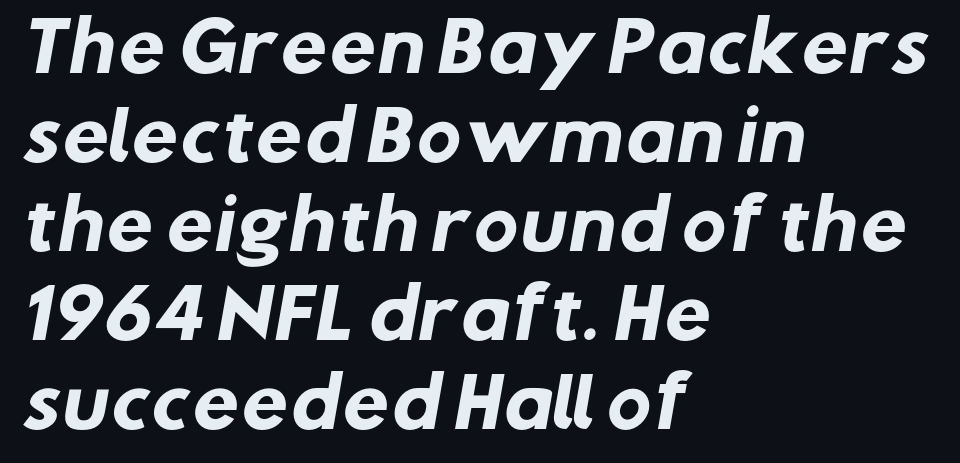
Q: Is the text bold? A: Yes.
Q: Is the typeface a serif or a sans-serif typeface? A: Sans-serif.
Q: Is the text underlined? A: No.
Q: How is the paragraph aligned? A: Left-aligned.
Q: Is the spacing between letters normal or unusually wide? A: Normal.
Q: Is the spacing between lines tight, normal or loose? A: Normal.
Q: Width (condensed, normal, or wide)? A: Normal.
Q: Stroke contrast? A: Low.
Q: x-height? A: Medium.
Q: Monospaced? A: No.
